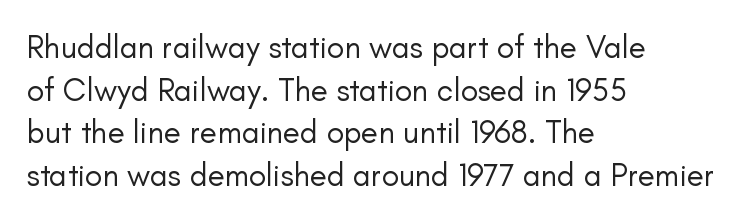
The image shows 32 px regular-weight sans-serif type, upright; set left-aligned, normal line spacing (1.33x), normal letter spacing, not underlined; low stroke contrast and a small x-height.
